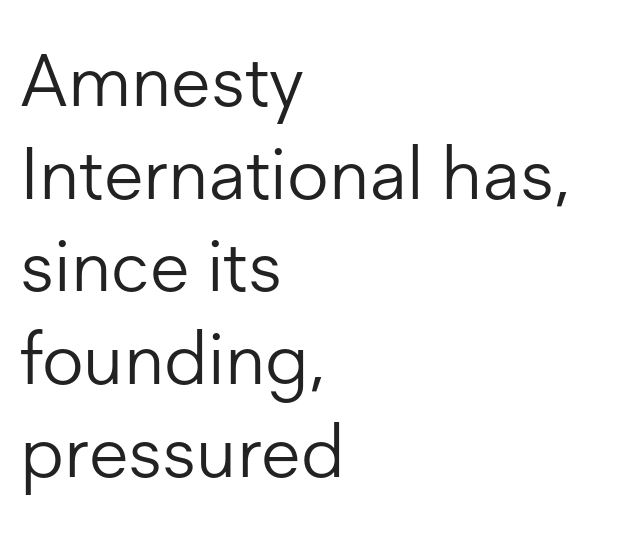
The image shows 73 px light sans-serif type, upright; set left-aligned, normal line spacing (1.27x), normal letter spacing, not underlined; low stroke contrast and a medium x-height.
